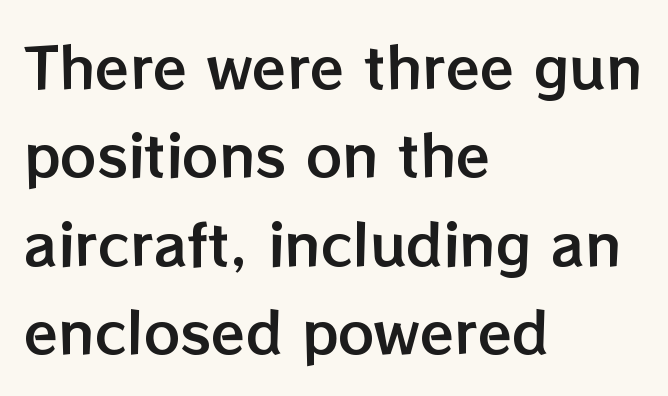
{"italic": "no", "width": "normal", "stroke_contrast": "low", "x_height": "medium", "monospaced": "no", "underline": "no", "align": "left", "line_spacing": "normal", "line_spacing_ratio": 1.58, "letter_spacing": "normal", "letter_spacing_em": 0.0, "glyph_px": 56}
